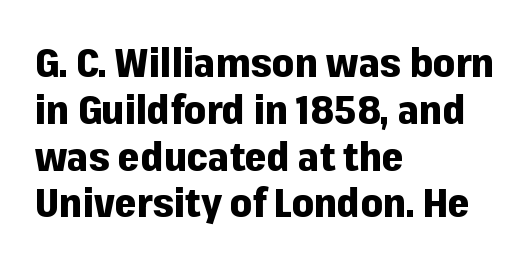
Q: Is the text bold? A: Yes.
Q: Is the text italic (slanted)? A: No, it is upright.
Q: Is the typeface a serif or a sans-serif typeface? A: Sans-serif.
Q: Is the text underlined? A: No.
Q: How is the paragraph aligned? A: Left-aligned.
Q: Is the spacing between letters normal or unusually wide? A: Normal.
Q: Width (condensed, normal, or wide)? A: Normal.
Q: Stroke contrast? A: Low.
Q: x-height? A: Medium.
Q: Monospaced? A: No.
